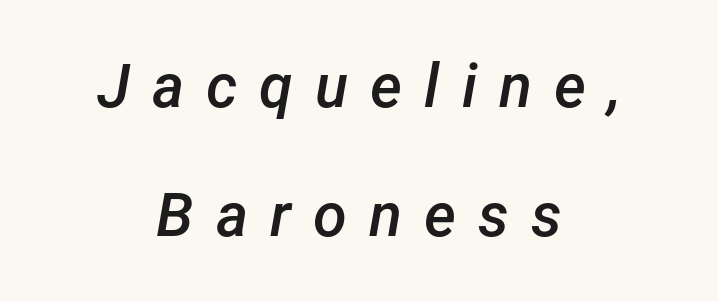
The image shows 61 px semibold type, italic (leaning right); set centered, loose line spacing (2.11x), unusually wide letter spacing (+0.36 em), not underlined; low stroke contrast and a medium x-height.
